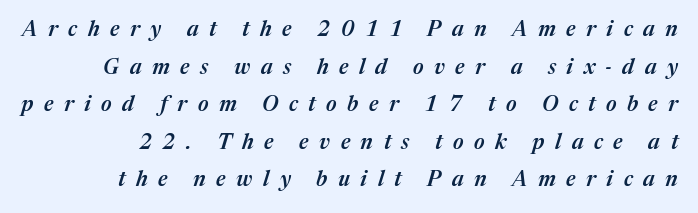
Q: Is the text bold? A: Semi-bold.
Q: Is the text italic (slanted)? A: Yes, it leans right by about 17 degrees.
Q: Is the text underlined? A: No.
Q: Is the spacing between letters normal or unusually wide? A: Unusually wide.
